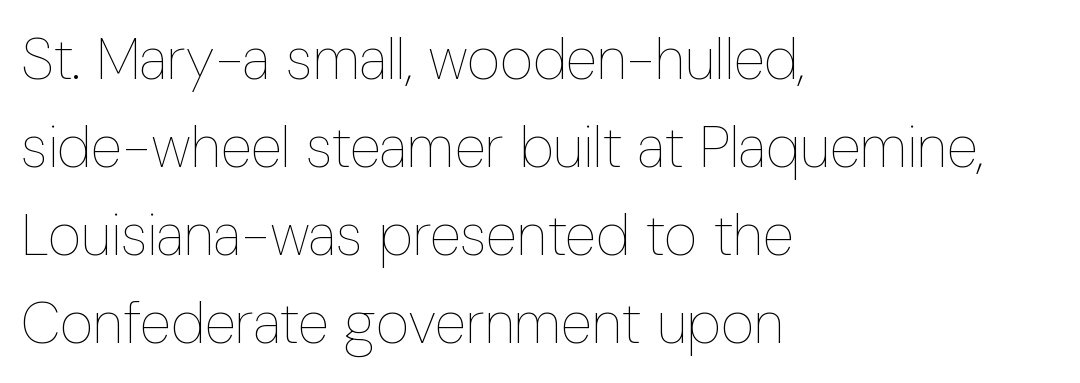
{"italic": "no", "bold": "no", "weight": "thin", "width": "condensed", "stroke_contrast": "low", "x_height": "medium", "monospaced": "no", "underline": "no", "align": "left", "line_spacing": "normal", "line_spacing_ratio": 1.52, "letter_spacing": "normal", "letter_spacing_em": 0.0, "glyph_px": 58}
